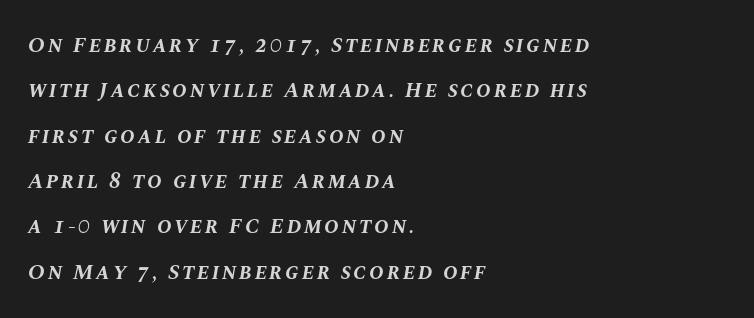
The image shows 22 px bold type, italic (leaning right); set left-aligned, loose line spacing (2.06x), not underlined.
